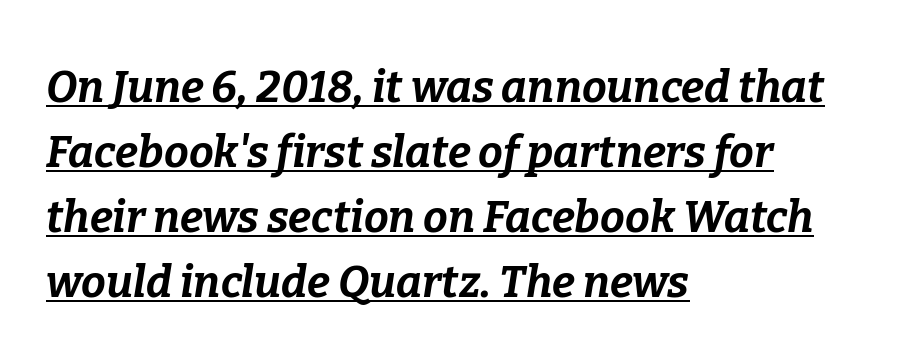
{"italic": "yes", "lean": "right", "slant_degrees": 9, "bold": "yes", "weight": "bold", "width": "normal", "stroke_contrast": "low", "x_height": "medium", "monospaced": "no", "underline": "yes", "align": "left", "line_spacing": "normal", "line_spacing_ratio": 1.48, "letter_spacing": "normal", "letter_spacing_em": 0.0, "glyph_px": 44}
